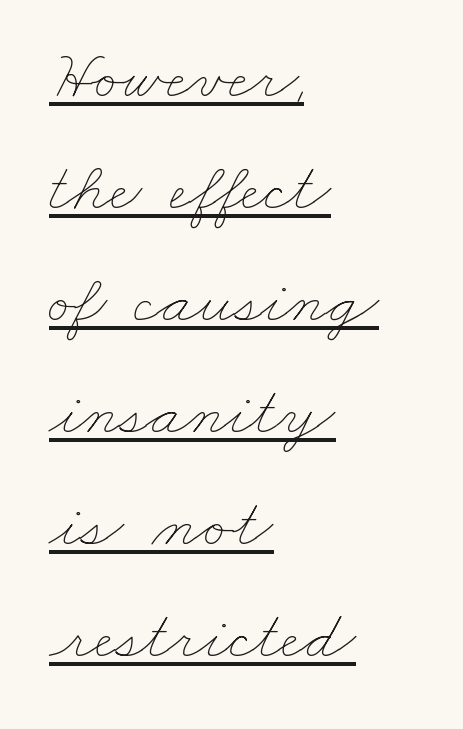
The image shows 70 px thin, wide type; set left-aligned, normal line spacing (1.6x), normal letter spacing, underlined; low stroke contrast and a small x-height.
